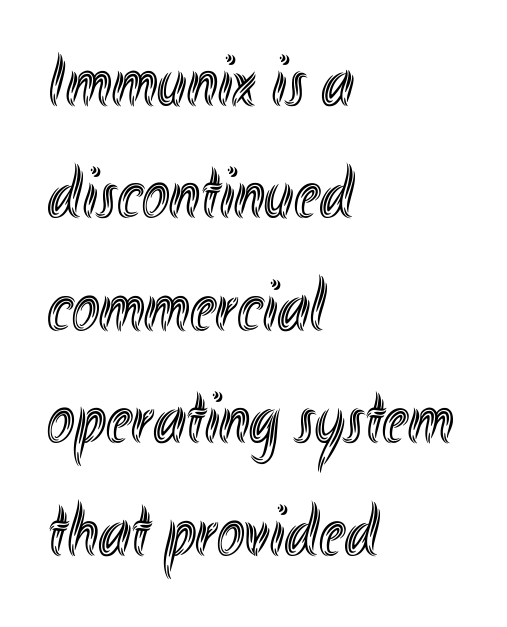
Bare-footed words on every line. The rows are spaced the way most documents space them. Looks like regular typesetting: each glyph gets only the width it needs. The typesetter chose a ragged-right arrangement here.
